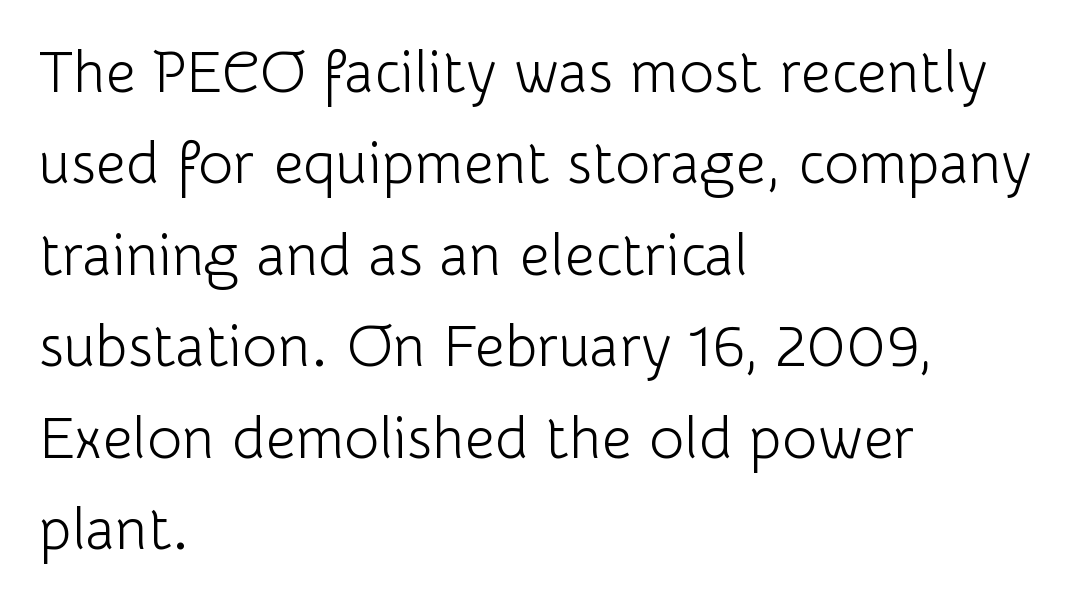
{"serif": "no", "italic": "no", "bold": "no", "weight": "light", "width": "normal", "stroke_contrast": "low", "x_height": "medium", "monospaced": "no", "underline": "no", "align": "left", "line_spacing": "normal", "line_spacing_ratio": 1.55, "letter_spacing": "normal", "letter_spacing_em": 0.0, "glyph_px": 59}
